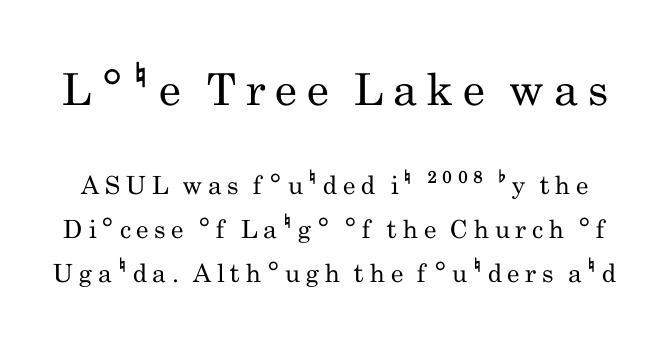
{"serif": "no", "italic": "no", "bold": "no", "weight": "regular", "width": "condensed", "stroke_contrast": "low", "x_height": "small", "monospaced": "no", "underline": "no", "line_spacing_ratio": 1.75, "letter_spacing": "wide", "letter_spacing_em": 0.22, "larger_block": "first", "size_ratio": 1.76, "glyph_px": 44}
